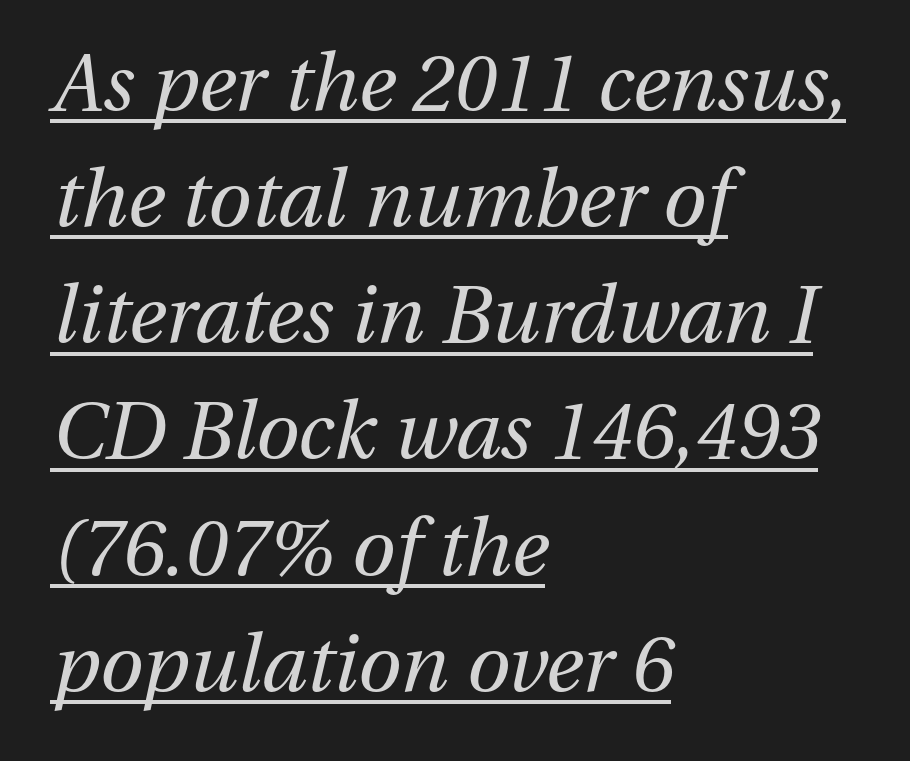
The typesetter chose a ragged-right arrangement here. The rendered words wear a rule along their underside. Each word holds together tightly as a unit, with standard inter-letter gaps. Nothing heavy about these letters — not bold at all. Line spacing here is normal. Each letter keeps its own natural width here, so spacing adapts to shape.
